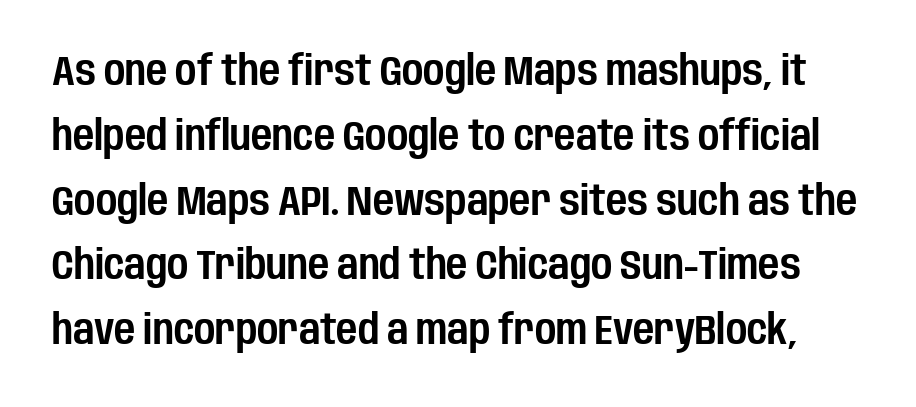
Examine the stroke ends and you'll find no serifs. The rendering uses natural spacing where letterforms have individual widths. The leading is moderate, giving the passage an even texture. Unmarked baselines from the first word to the last. Quick note: not italic, upright.
